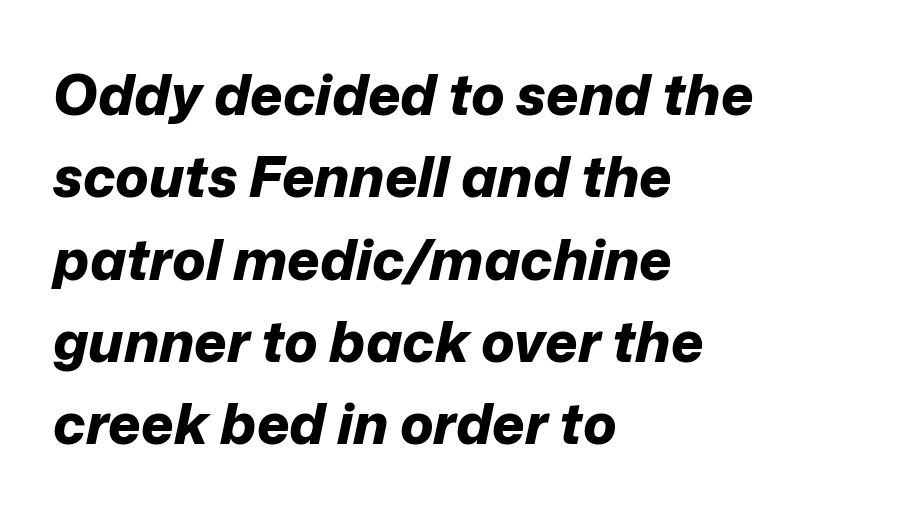
{"italic": "yes", "lean": "right", "slant_degrees": 12, "bold": "yes", "weight": "bold", "width": "normal", "stroke_contrast": "low", "x_height": "medium", "monospaced": "no", "underline": "no", "align": "left", "line_spacing": "normal", "line_spacing_ratio": 1.47, "letter_spacing": "normal", "letter_spacing_em": 0.0, "glyph_px": 56}
